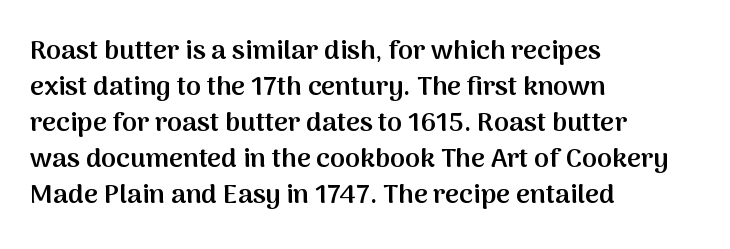
{"italic": "no", "bold": "semi", "underline": "no", "align": "left", "line_spacing": "normal", "line_spacing_ratio": 1.33, "letter_spacing": "normal", "letter_spacing_em": 0.0, "glyph_px": 27}
